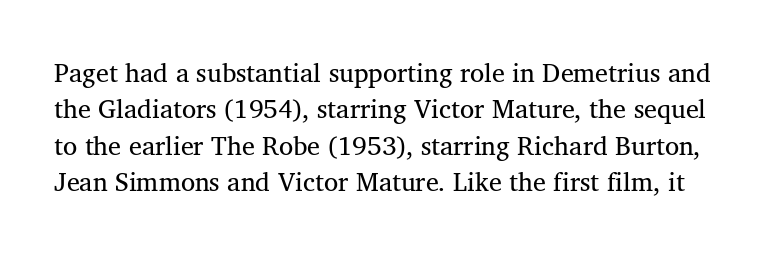
{"italic": "no", "bold": "no", "underline": "no", "line_spacing": "normal", "line_spacing_ratio": 1.4, "letter_spacing": "normal", "letter_spacing_em": 0.0, "glyph_px": 26}
